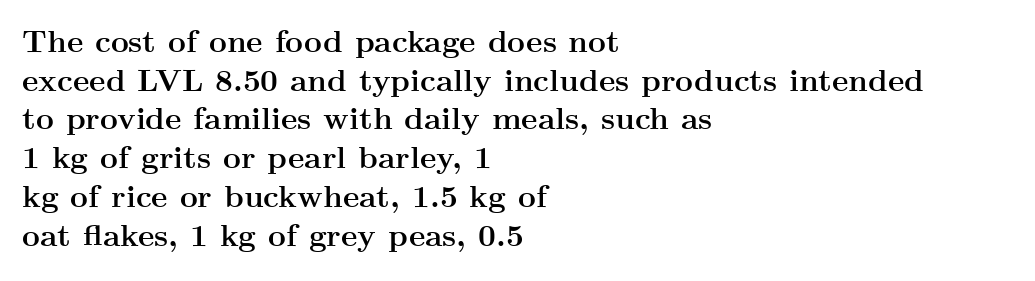
{"serif": "yes", "italic": "no", "bold": "yes", "weight": "semibold", "width": "wide", "stroke_contrast": "medium", "x_height": "small", "monospaced": "no", "underline": "no", "align": "left", "line_spacing": "normal", "line_spacing_ratio": 1.25, "letter_spacing": "normal", "letter_spacing_em": 0.0, "glyph_px": 31}
